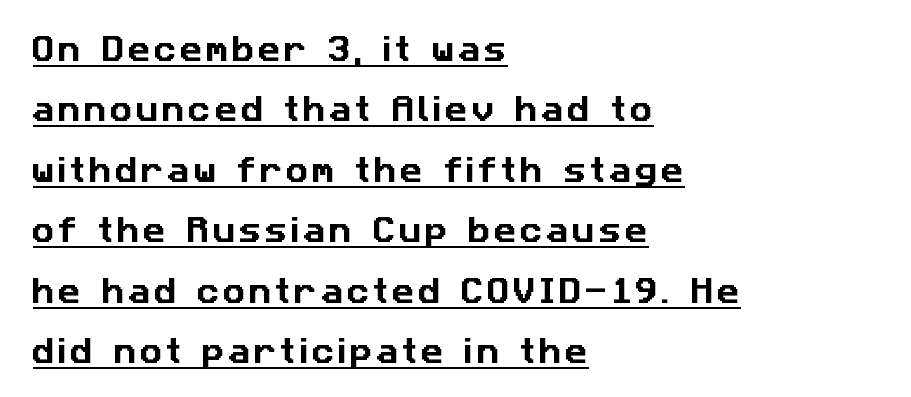
{"serif": "no", "width": "normal", "stroke_contrast": "low", "x_height": "medium", "monospaced": "no", "underline": "yes", "align": "left", "line_spacing": "loose", "line_spacing_ratio": 2.16, "glyph_px": 28}
